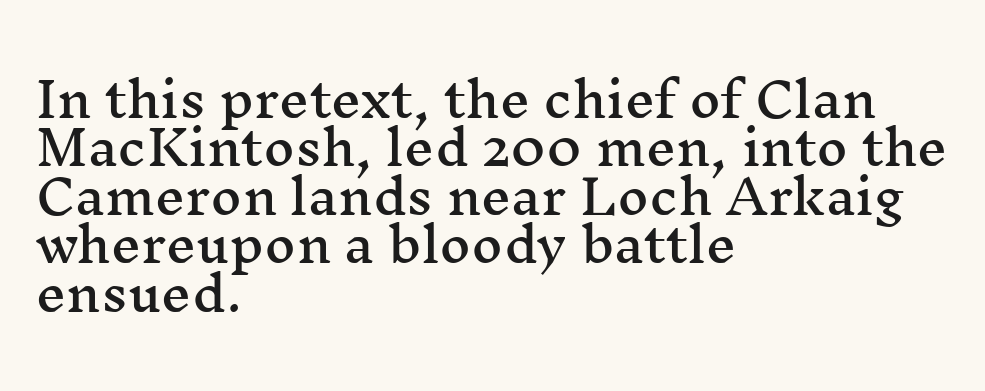
{"serif": "yes", "italic": "no", "width": "wide", "stroke_contrast": "medium", "x_height": "medium", "monospaced": "no", "underline": "no", "align": "left", "line_spacing": "tight", "line_spacing_ratio": 1.01, "letter_spacing": "normal", "letter_spacing_em": 0.0, "glyph_px": 48}
